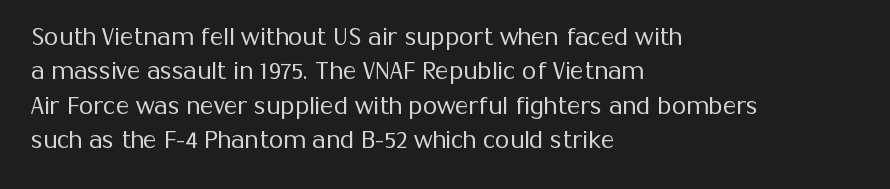
Q: Is the text bold? A: No.
Q: Is the text italic (slanted)? A: No, it is upright.
Q: Is the text underlined? A: No.
Q: How is the paragraph aligned? A: Left-aligned.
Q: Is the spacing between letters normal or unusually wide? A: Normal.
Q: Is the spacing between lines tight, normal or loose? A: Normal.
